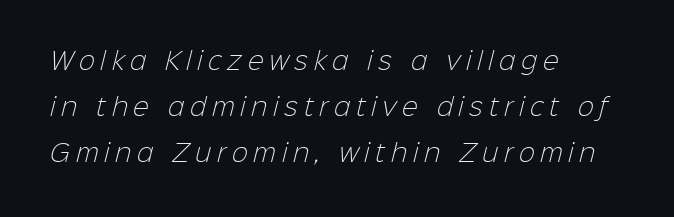
{"bold": "no", "underline": "no", "align": "left", "line_spacing": "loose", "line_spacing_ratio": 1.91, "letter_spacing": "wide", "letter_spacing_em": 0.24, "glyph_px": 24}
